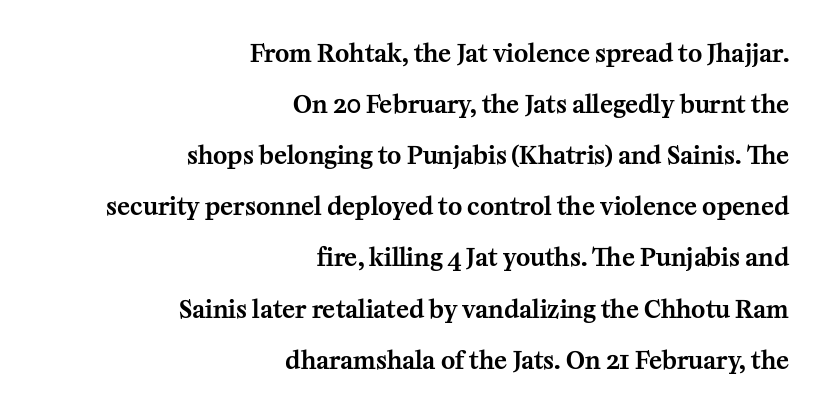
The passage shown stacks its lines with a broad gap. Honestly, the letter spacing is just normal — you wouldn't notice it. Descender tails drop into unmarked territory. The setting favours the right margin, as signatures and pull-quotes sometimes do. The letters stand straight up with perfectly vertical stems.
